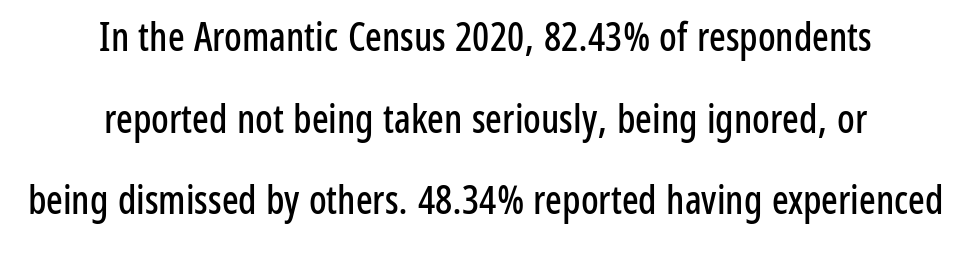
Q: Is the text italic (slanted)? A: No, it is upright.
Q: Is the typeface a serif or a sans-serif typeface? A: Sans-serif.
Q: Is the text underlined? A: No.
Q: How is the paragraph aligned? A: Centered.
Q: Is the spacing between letters normal or unusually wide? A: Normal.
Q: Is the spacing between lines tight, normal or loose? A: Loose.
Q: Width (condensed, normal, or wide)? A: Condensed.
Q: Stroke contrast? A: Low.
Q: x-height? A: Medium.
Q: Monospaced? A: No.
